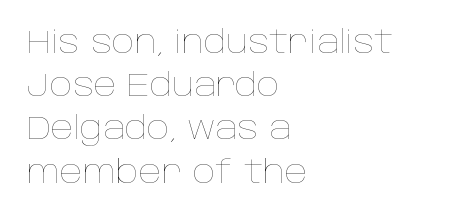
Q: Is the text bold? A: No.
Q: Is the text italic (slanted)? A: No, it is upright.
Q: Is the text underlined? A: No.
Q: How is the paragraph aligned? A: Left-aligned.
Q: Is the spacing between letters normal or unusually wide? A: Normal.
Q: Is the spacing between lines tight, normal or loose? A: Normal.
Q: Width (condensed, normal, or wide)? A: Normal.
Q: Stroke contrast? A: Low.
Q: x-height? A: Large.
Q: Monospaced? A: No.
